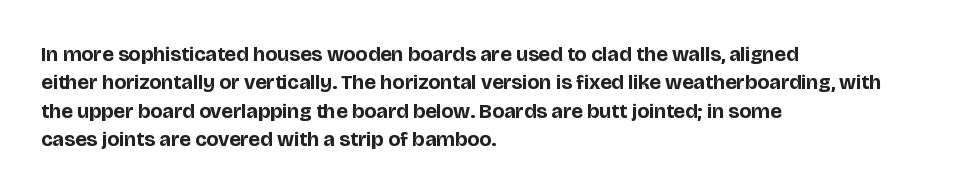
Q: Is the text bold? A: Yes.
Q: Is the text italic (slanted)? A: No, it is upright.
Q: Is the text underlined? A: No.
Q: How is the paragraph aligned? A: Left-aligned.
Q: Is the spacing between letters normal or unusually wide? A: Normal.
Q: Is the spacing between lines tight, normal or loose? A: Normal.
